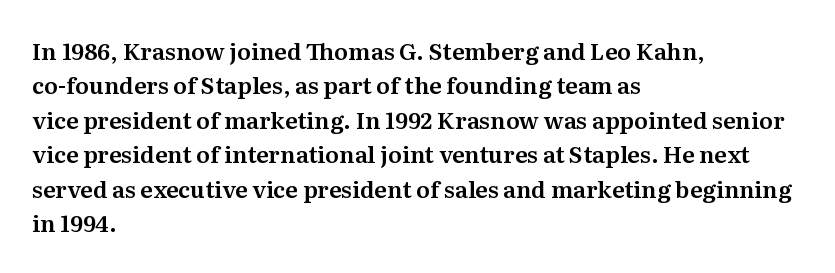
Q: Is the text italic (slanted)? A: No, it is upright.
Q: Is the text underlined? A: No.
Q: How is the paragraph aligned? A: Left-aligned.
Q: Is the spacing between letters normal or unusually wide? A: Normal.
Q: Is the spacing between lines tight, normal or loose? A: Normal.
